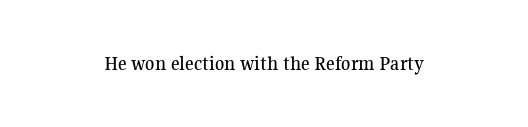
Every character sits straight up, as roman type does. The string is rendered with underlining switched off. Students, note that the glyphs here touch the page at normal intervals.
